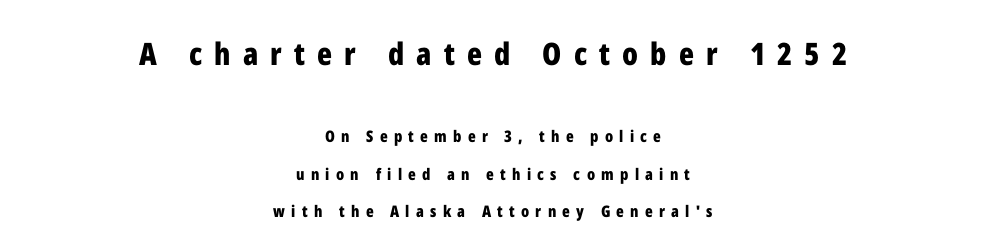
The image shows 31 px bold, condensed sans-serif type, upright; set centered, loose line spacing (2.36x), unusually wide letter spacing (+0.39 em), not underlined; the first (top) block is 1.94x larger; low stroke contrast and a medium x-height.
